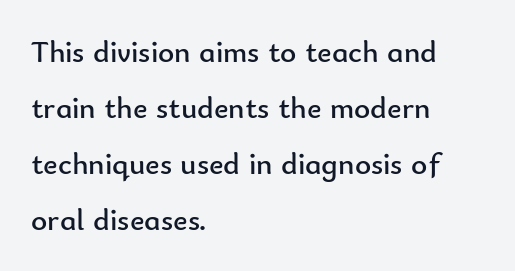
Does the copy run flush right? No — it runs flush left. Rendered with straight, roman letterforms. Check under the words: just untouched page. These lines are composed in type without serifs.
